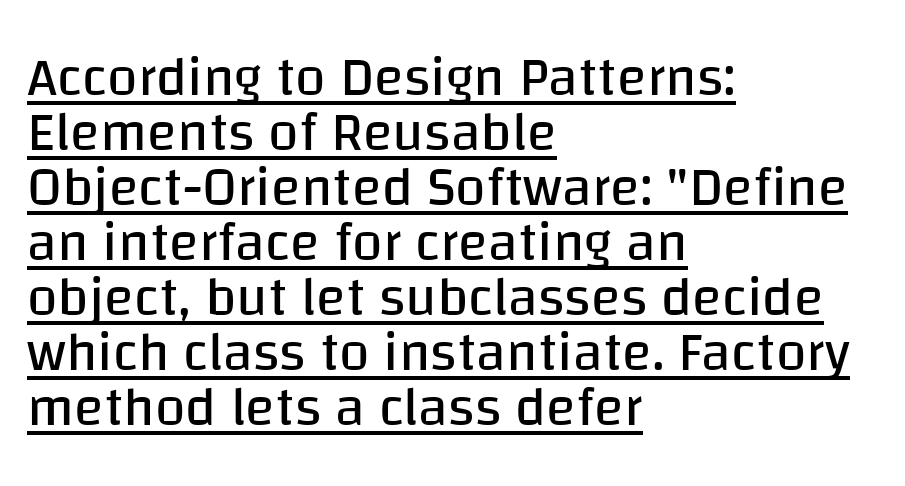
The image shows 55 px regular-weight sans-serif type, upright; set left-aligned, tight line spacing (1.0x), normal letter spacing, underlined; low stroke contrast and a large x-height.
